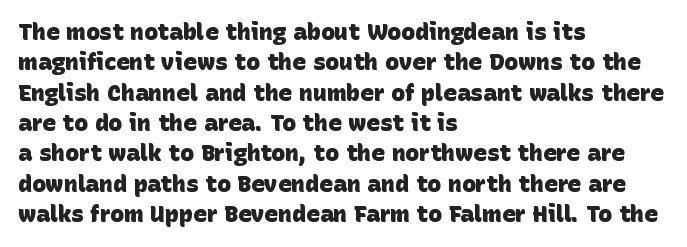
Q: Is the text bold? A: Yes.
Q: Is the text underlined? A: No.
Q: How is the paragraph aligned? A: Left-aligned.
Q: Is the spacing between letters normal or unusually wide? A: Normal.
Q: Is the spacing between lines tight, normal or loose? A: Normal.
